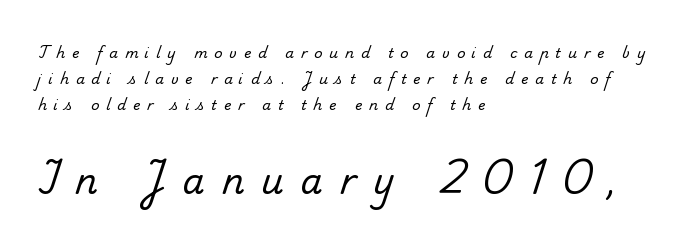
Q: Is the text bold? A: No.
Q: Is the typeface a serif or a sans-serif typeface? A: Serif.
Q: Is the text underlined? A: No.
Q: How is the paragraph aligned? A: Left-aligned.
Q: Is the spacing between letters normal or unusually wide? A: Unusually wide.
Q: Which block of text is set in a larger size, the first (top) or the second (bottom)? A: The second (bottom) one.
Q: Width (condensed, normal, or wide)? A: Normal.
Q: Stroke contrast? A: Low.
Q: x-height? A: Small.
Q: Monospaced? A: No.
